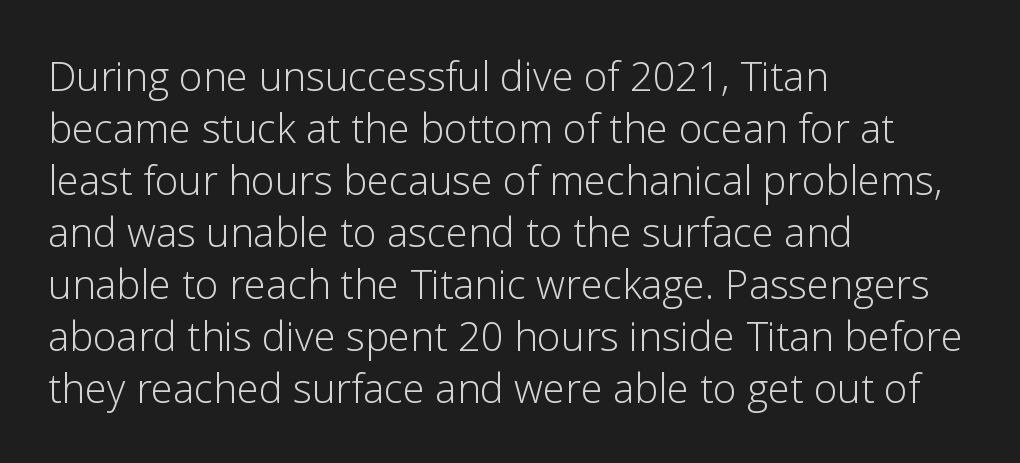
{"serif": "no", "italic": "no", "bold": "no", "weight": "light", "width": "normal", "stroke_contrast": "low", "x_height": "medium", "monospaced": "no", "underline": "no", "align": "left", "line_spacing": "normal", "line_spacing_ratio": 1.3, "letter_spacing": "normal", "letter_spacing_em": 0.0, "glyph_px": 40}
